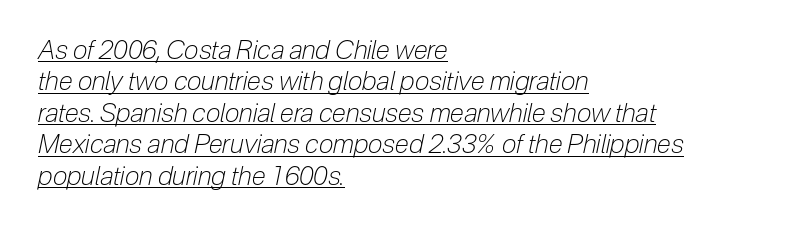
Q: Is the text bold? A: No.
Q: Is the text italic (slanted)? A: Yes, it leans right by about 12 degrees.
Q: Is the text underlined? A: Yes.
Q: How is the paragraph aligned? A: Left-aligned.
Q: Is the spacing between letters normal or unusually wide? A: Normal.
